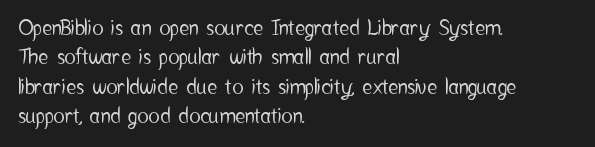
The image shows 21 px text type, upright; set left-aligned, normal line spacing (1.4x), normal letter spacing, not underlined.
